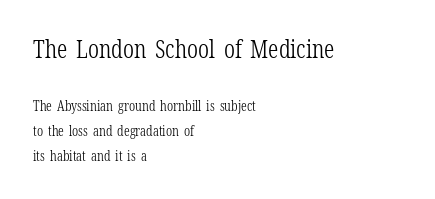
{"italic": "no", "bold": "no", "underline": "no", "align": "left", "line_spacing_ratio": 1.77, "letter_spacing": "normal", "letter_spacing_em": 0.0, "larger_block": "first", "size_ratio": 1.79, "glyph_px": 25}
